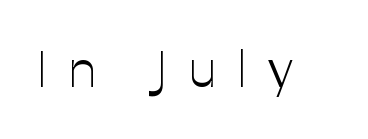
Each letter keeps its own natural width here, so spacing adapts to shape. This rendering features lettering with no underline. The passage shown has open, widely tracked lettering throughout. Stems and bowls with no extra thickness — not bold. Nope, not italic — everything's standing straight. You can tell from the bare stems that sans-serif type was used.
